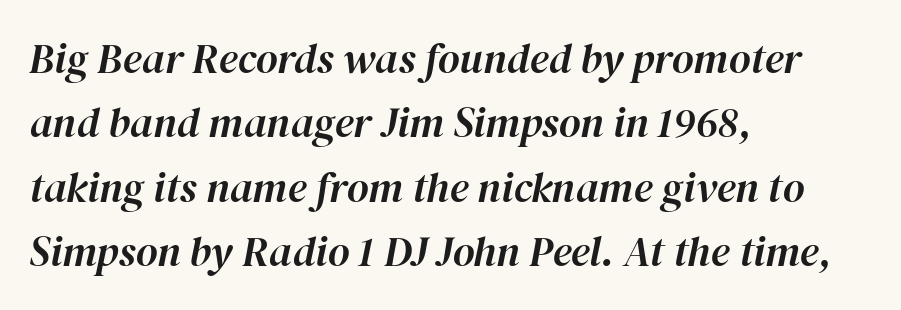
Descenders are the only things crossing below the line. You could not count columns in this text — the font is proportionally spaced. Vertically, the passage feels balanced, rows spaced as you'd expect. Look at the tracking — it's just the regular setting, nothing added.
